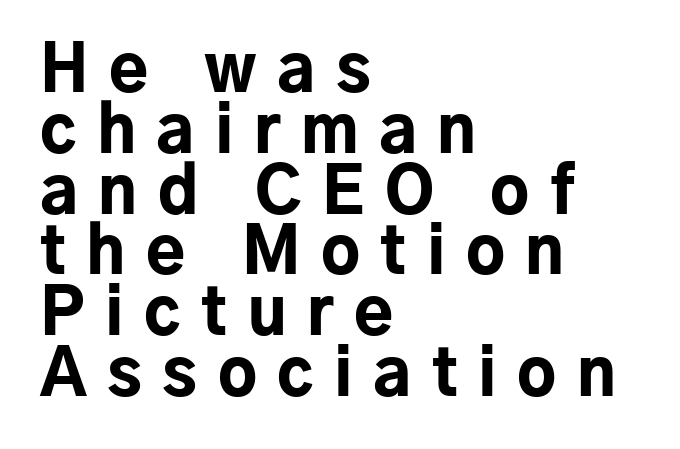
The rendering uses a small line-height, squeezing the rows. Is this a fixed-width face? No — the glyphs have proportional, varying widths. Left-aligned paragraph, ragged on the right. Italic? Not at all — the glyphs are vertical.
